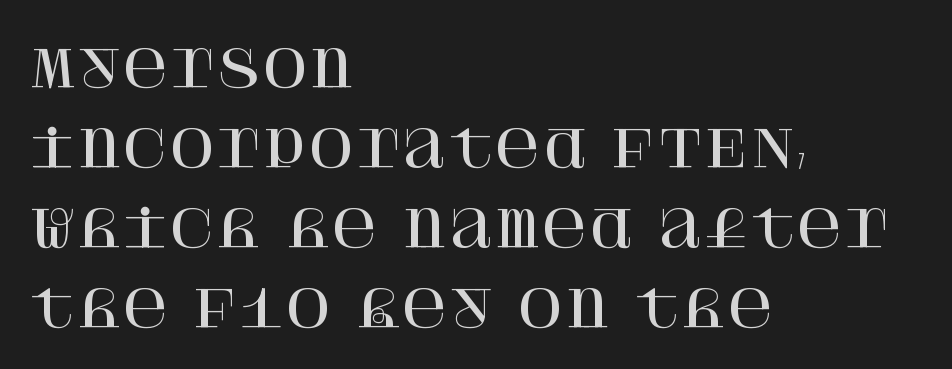
Q: Is the text italic (slanted)? A: No, it is upright.
Q: Is the typeface a serif or a sans-serif typeface? A: Serif.
Q: Is the text underlined? A: No.
Q: How is the paragraph aligned? A: Left-aligned.
Q: Is the spacing between letters normal or unusually wide? A: Normal.
Q: Is the spacing between lines tight, normal or loose? A: Normal.
Q: Width (condensed, normal, or wide)? A: Normal.
Q: Stroke contrast? A: High.
Q: x-height? A: Large.
